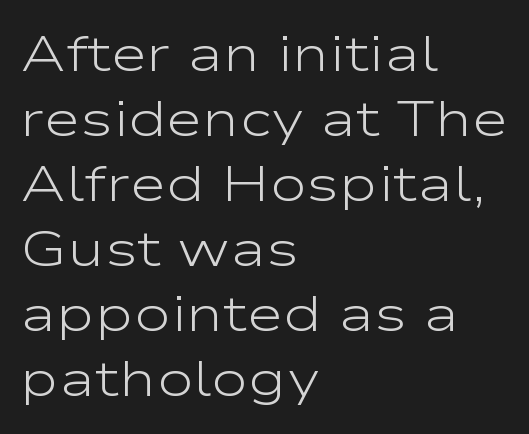
The line texture is even and compact thanks to regular tracking. Line beginnings align vertically; line endings do not. The font is comparable to plain body text, perhaps lighter. The rendering shows plain stroke endings on the letterforms — a sans-serif design.
